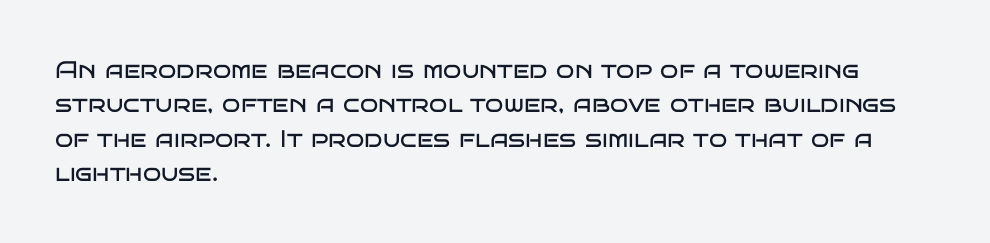
{"italic": "no", "bold": "no", "underline": "no", "align": "left", "line_spacing": "normal", "line_spacing_ratio": 1.43, "letter_spacing": "normal", "letter_spacing_em": 0.0, "glyph_px": 24}
